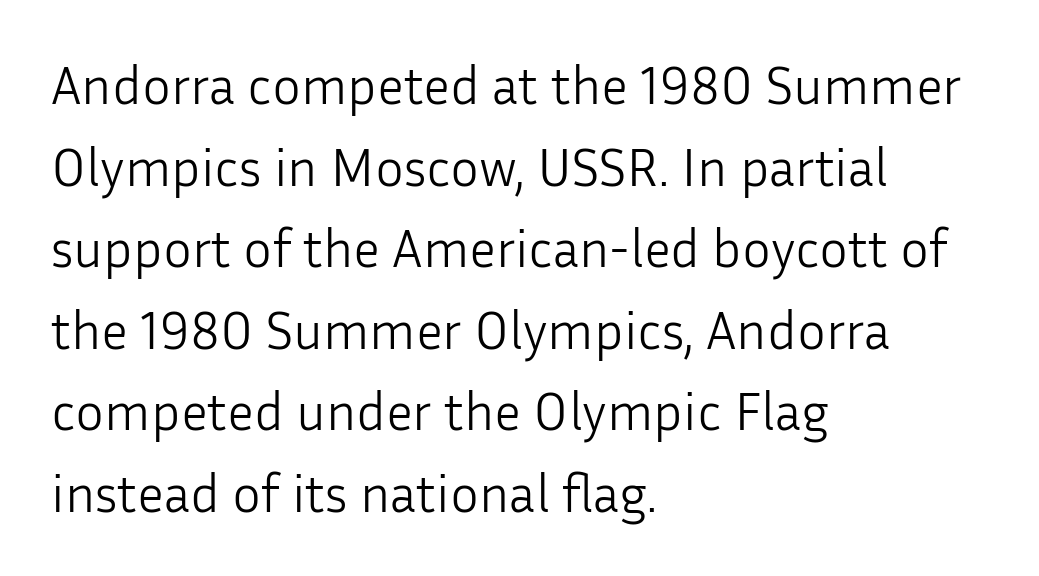
Q: Is the text bold? A: No.
Q: Is the text italic (slanted)? A: No, it is upright.
Q: Is the typeface a serif or a sans-serif typeface? A: Sans-serif.
Q: Is the text underlined? A: No.
Q: How is the paragraph aligned? A: Left-aligned.
Q: Is the spacing between letters normal or unusually wide? A: Normal.
Q: Is the spacing between lines tight, normal or loose? A: Normal.
Q: Width (condensed, normal, or wide)? A: Normal.
Q: Stroke contrast? A: Low.
Q: x-height? A: Medium.
Q: Monospaced? A: No.
